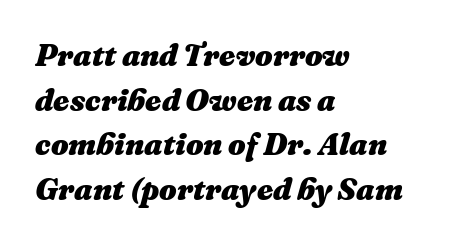
Plenty of ink on the page — the face is bold. A typesetter would call this proportional, since set widths differ per character. Unmarked baselines from the first word to the last. The axis of the letterforms is tilted away from vertical. Line beginnings align vertically; line endings do not.
